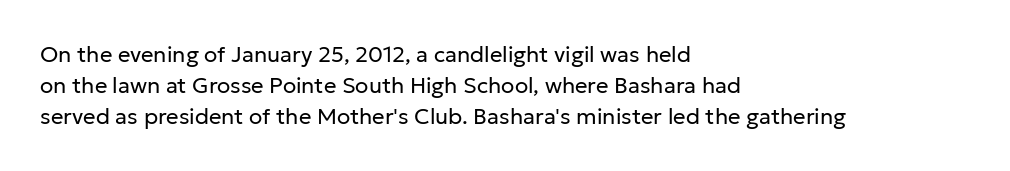
Q: Is the text bold? A: No.
Q: Is the text italic (slanted)? A: No, it is upright.
Q: Is the text underlined? A: No.
Q: How is the paragraph aligned? A: Left-aligned.
Q: Is the spacing between letters normal or unusually wide? A: Normal.
Q: Is the spacing between lines tight, normal or loose? A: Normal.
